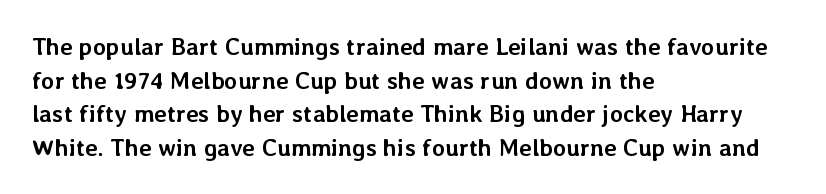
Q: Is the text bold? A: Yes.
Q: Is the text italic (slanted)? A: No, it is upright.
Q: Is the text underlined? A: No.
Q: How is the paragraph aligned? A: Left-aligned.
Q: Is the spacing between letters normal or unusually wide? A: Normal.
Q: Is the spacing between lines tight, normal or loose? A: Normal.
